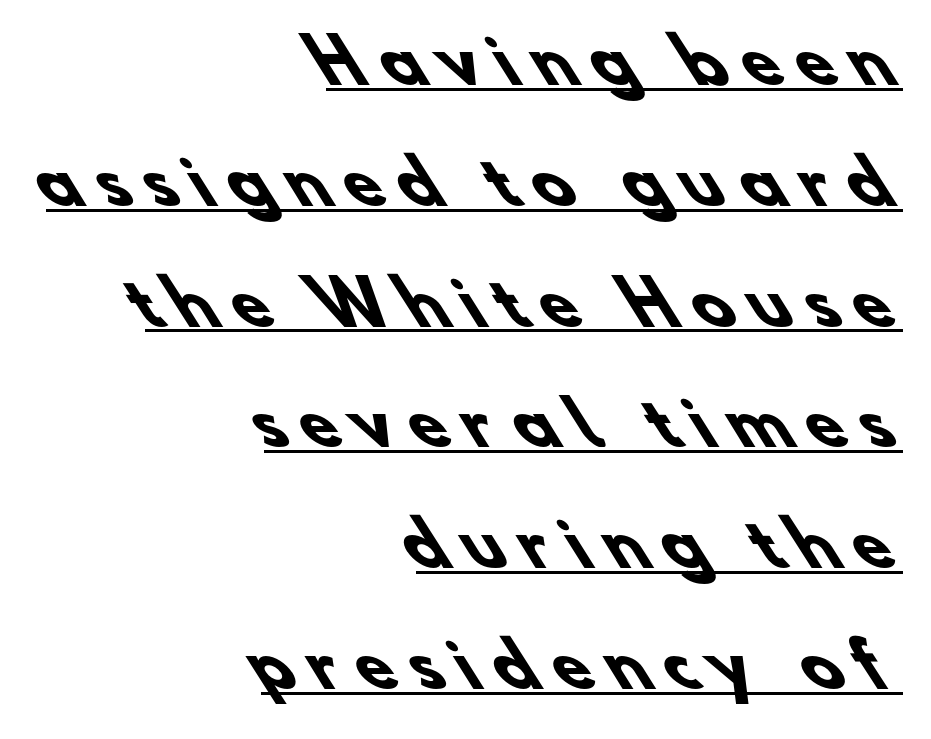
Students, observe the line beneath the letters — that is underlining. The horizontal fit of the characters is loose and conspicuously gappy. The leading is generous, giving the passage an open texture. One-word summary of the alignment: right.
